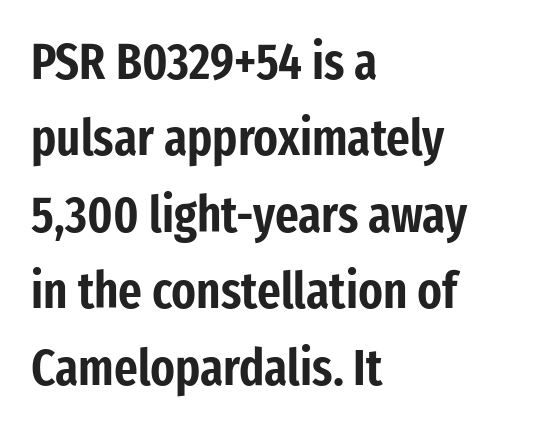
The passage shown is typeset with a sans-serif family. Compared with typical paragraphs, the rows here are spaced about the same. This rendering leaves character spacing at its baseline value. A typesetter would call this proportional, since set widths differ per character. Typeset ragged right — the left edge is the straight one.
